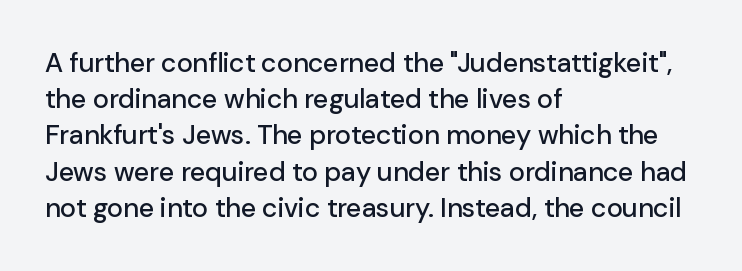
Q: Is the text italic (slanted)? A: No, it is upright.
Q: Is the text underlined? A: No.
Q: How is the paragraph aligned? A: Left-aligned.
Q: Is the spacing between letters normal or unusually wide? A: Normal.
Q: Is the spacing between lines tight, normal or loose? A: Normal.
